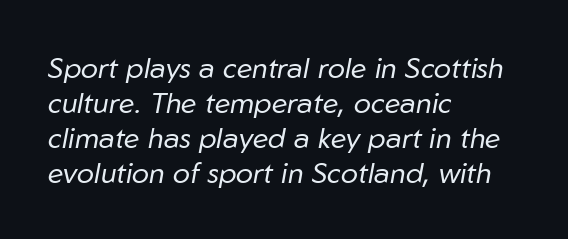
The image shows 29 px regular-weight type, italic (leaning right); set left-aligned, line spacing 1.21x, normal letter spacing, not underlined; low stroke contrast and a medium x-height.
